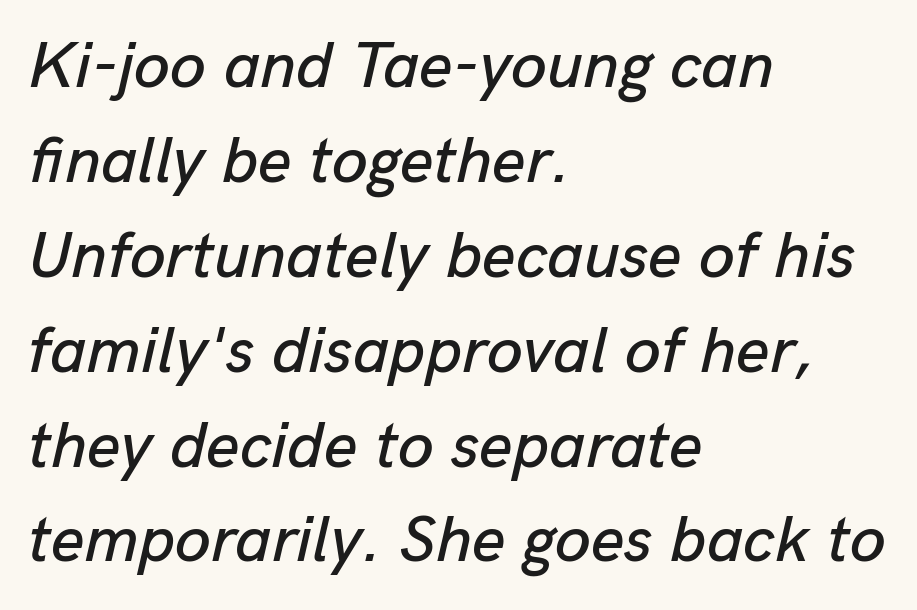
An italicized treatment has been applied to the whole sample. Proportional: the letters do not fall into vertical columns. Short and long lines alike share a common starting point at left. The line texture is even and compact thanks to regular tracking. Descenders are the only things crossing below the line. Notice how descenders clear the ascenders below comfortably — that's standard leading.
